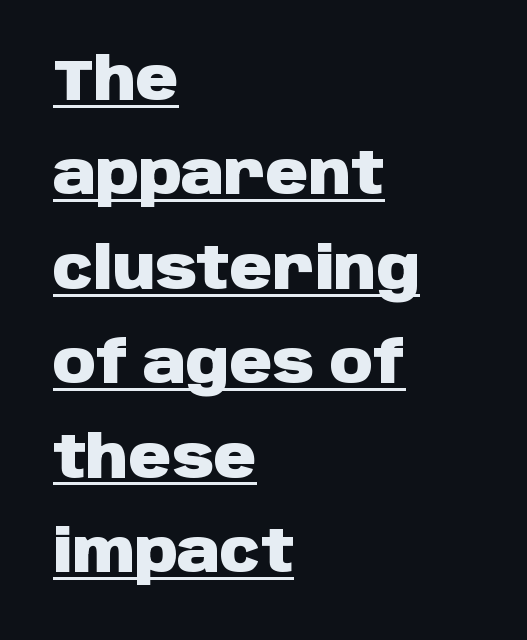
Q: Is the text bold? A: Yes.
Q: Is the text italic (slanted)? A: No, it is upright.
Q: Is the typeface a serif or a sans-serif typeface? A: Sans-serif.
Q: Is the text underlined? A: Yes.
Q: How is the paragraph aligned? A: Left-aligned.
Q: Is the spacing between letters normal or unusually wide? A: Normal.
Q: Is the spacing between lines tight, normal or loose? A: Normal.
Q: Width (condensed, normal, or wide)? A: Normal.
Q: Stroke contrast? A: Low.
Q: x-height? A: Large.
Q: Monospaced? A: No.
